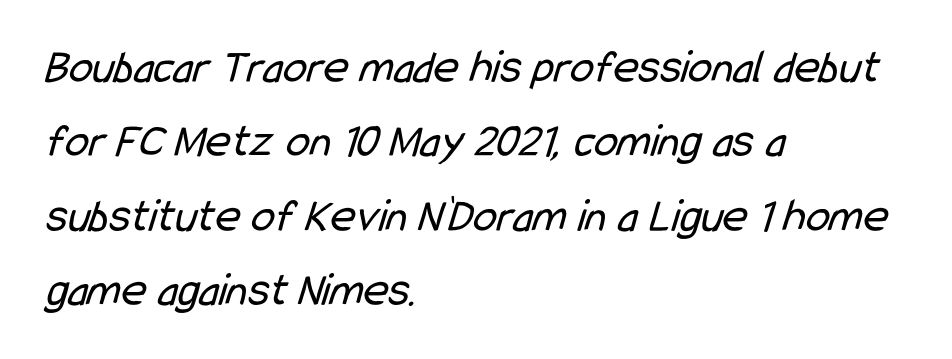
Q: Is the text bold? A: No.
Q: Is the typeface a serif or a sans-serif typeface? A: Sans-serif.
Q: Is the text underlined? A: No.
Q: How is the paragraph aligned? A: Left-aligned.
Q: Is the spacing between letters normal or unusually wide? A: Normal.
Q: Is the spacing between lines tight, normal or loose? A: Normal.
Q: Width (condensed, normal, or wide)? A: Condensed.
Q: Stroke contrast? A: Low.
Q: x-height? A: Medium.
Q: Monospaced? A: No.
